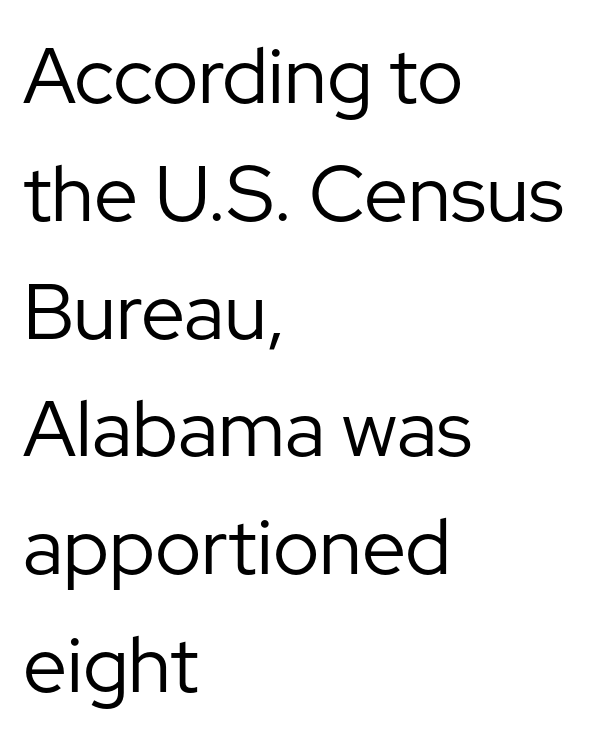
Q: Is the text bold? A: No.
Q: Is the text italic (slanted)? A: No, it is upright.
Q: Is the typeface a serif or a sans-serif typeface? A: Sans-serif.
Q: Is the text underlined? A: No.
Q: How is the paragraph aligned? A: Left-aligned.
Q: Is the spacing between letters normal or unusually wide? A: Normal.
Q: Is the spacing between lines tight, normal or loose? A: Normal.
Q: Width (condensed, normal, or wide)? A: Normal.
Q: Stroke contrast? A: Low.
Q: x-height? A: Medium.
Q: Monospaced? A: No.
